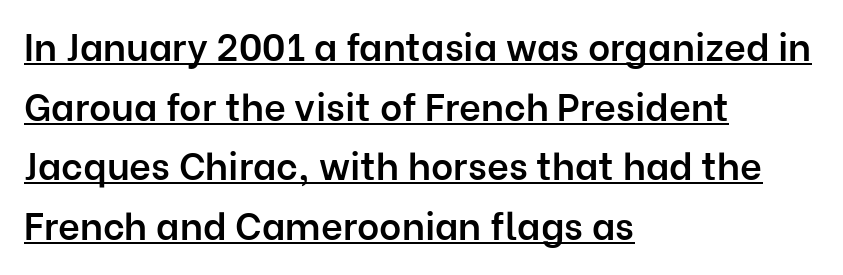
The image shows 38 px semibold sans-serif type, upright; set left-aligned, normal line spacing (1.57x), normal letter spacing, underlined; low stroke contrast and a medium x-height.
